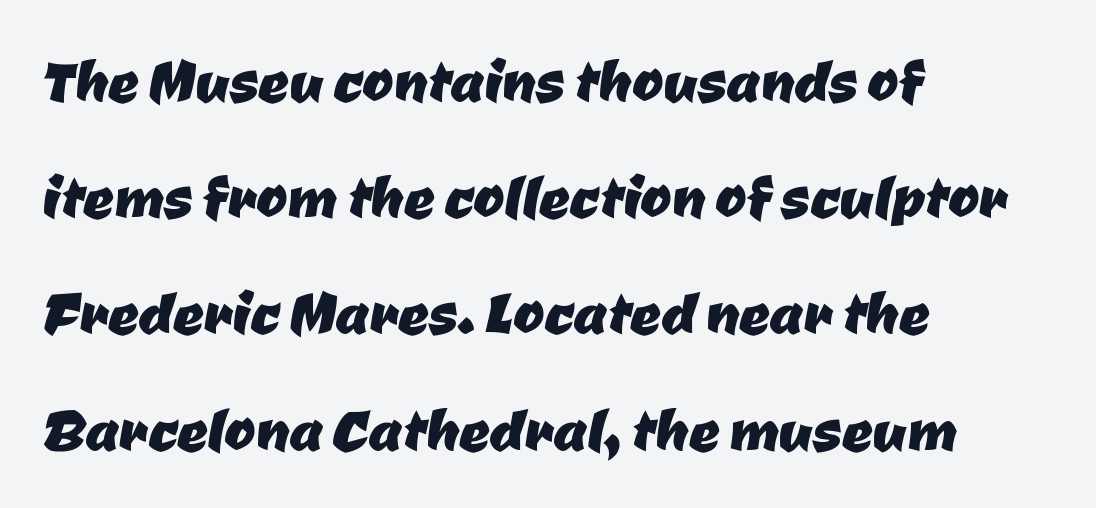
{"serif": "no", "width": "normal", "stroke_contrast": "low", "x_height": "medium", "monospaced": "no", "underline": "no", "align": "left", "line_spacing": "normal", "line_spacing_ratio": 1.55, "letter_spacing": "normal", "letter_spacing_em": 0.0, "glyph_px": 75}
